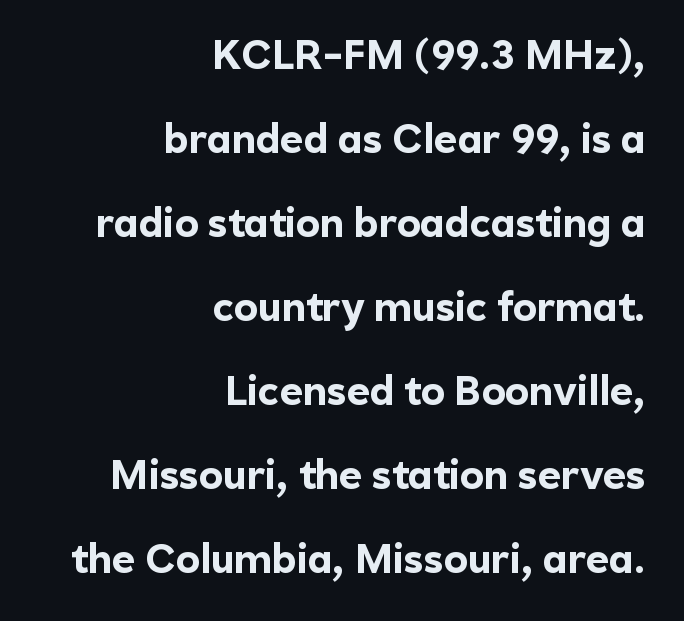
{"serif": "no", "italic": "no", "bold": "yes", "weight": "bold", "width": "normal", "x_height": "medium", "monospaced": "no", "underline": "no", "align": "right", "line_spacing": "loose", "line_spacing_ratio": 2.1, "letter_spacing": "normal", "letter_spacing_em": 0.0, "glyph_px": 40}
